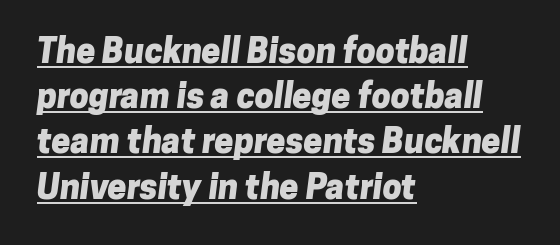
The compositor pushed each line to the left boundary. The face used here is proportionally spaced, like ordinary book or web type. The typesetting leans heavy: a genuine bold. Does the leading feel generous? No, just average. Typographically, this falls in the sans-serif category.
